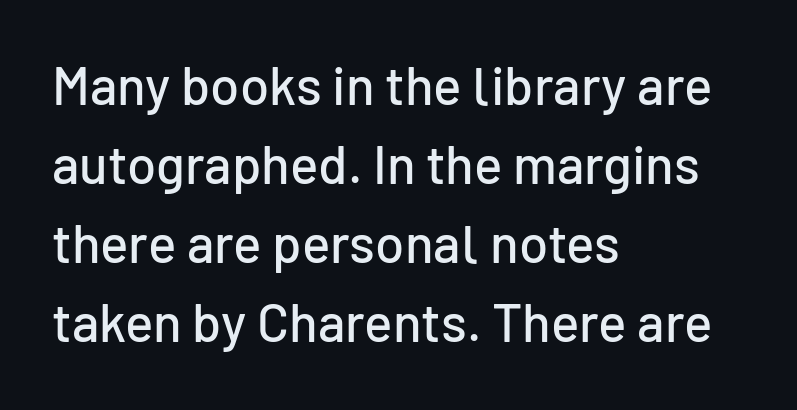
Type style note: lacks serifs. No extra tracking has been applied to these lines. Spacing verdict: proportional, widths tailored to each character. This sample keeps an unexceptional amount of space between lines. Just letters on the line, the space beneath them empty. A student would call this left alignment; a typographer would say flush left, rag right.
